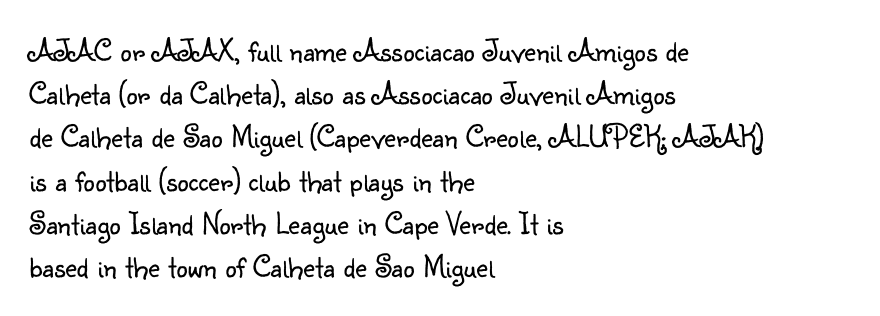
Is this a sans? Yes — the strokes have no serifs. Unmarked baselines from the first word to the last. Notice how the passage keeps a crisp vertical edge on the left only. Nothing heavy about these letters — not bold at all. Nobody touched the tracking dial on this one. Regarding leading, the lines here are spaced in the standard way.
